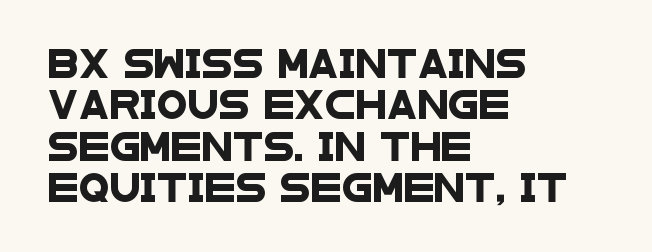
Honestly, the row spacing looks completely unremarkable. Casual observation: everything's shoved over to the left. No feet cap the strokes, marking this as sans-serif type. You could not count columns in this text — the font is proportionally spaced. The type is set solid horizontally, with unmodified tracking.
